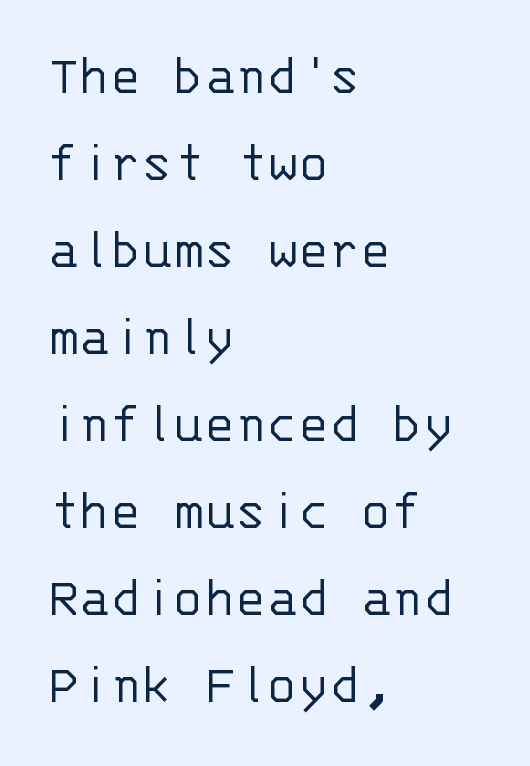
This sample is left-justified, so line endings fall wherever the words run out. Observe the ordinary spacing: letters are neighbours, not strangers. Vertically, the passage feels balanced, rows spaced as you'd expect. A light-to-regular cut is what we see here. You could count columns in this text — the font is strictly monospaced.
